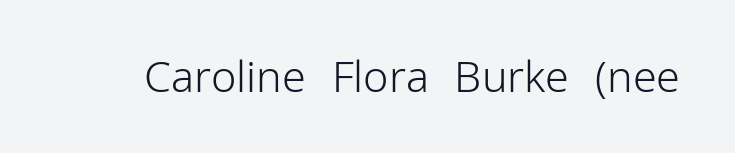
{"serif": "no", "italic": "no", "bold": "no", "weight": "light", "width": "normal", "stroke_contrast": "low", "x_height": "medium", "monospaced": "no", "underline": "no", "letter_spacing": "normal", "letter_spacing_em": 0.0, "glyph_px": 43}
